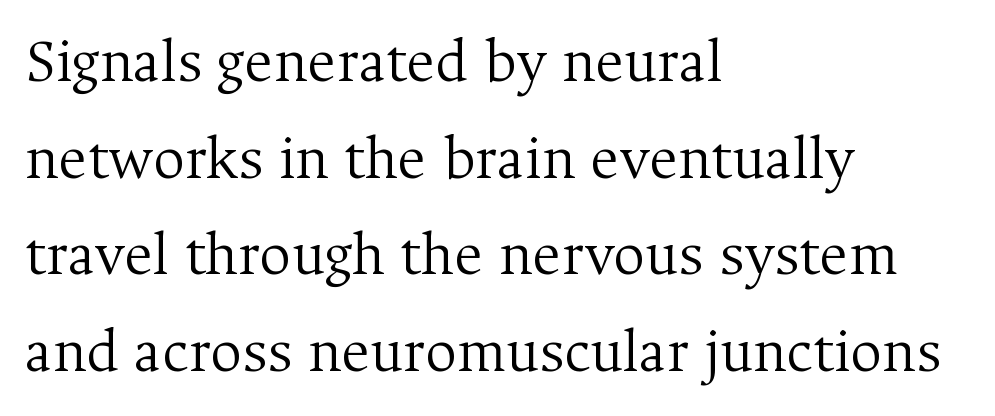
Q: Is the text bold? A: No.
Q: Is the text italic (slanted)? A: No, it is upright.
Q: Is the typeface a serif or a sans-serif typeface? A: Serif.
Q: Is the text underlined? A: No.
Q: How is the paragraph aligned? A: Left-aligned.
Q: Is the spacing between letters normal or unusually wide? A: Normal.
Q: Is the spacing between lines tight, normal or loose? A: Normal.
Q: Width (condensed, normal, or wide)? A: Normal.
Q: Stroke contrast? A: Medium.
Q: x-height? A: Medium.
Q: Monospaced? A: No.
